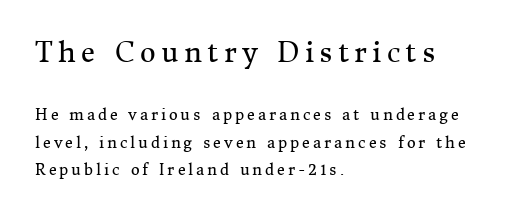
The image shows 27 px text type, upright; set left-aligned, line spacing 1.81x, unusually wide letter spacing (+0.2 em), not underlined; the first (top) block is 1.8x larger.
